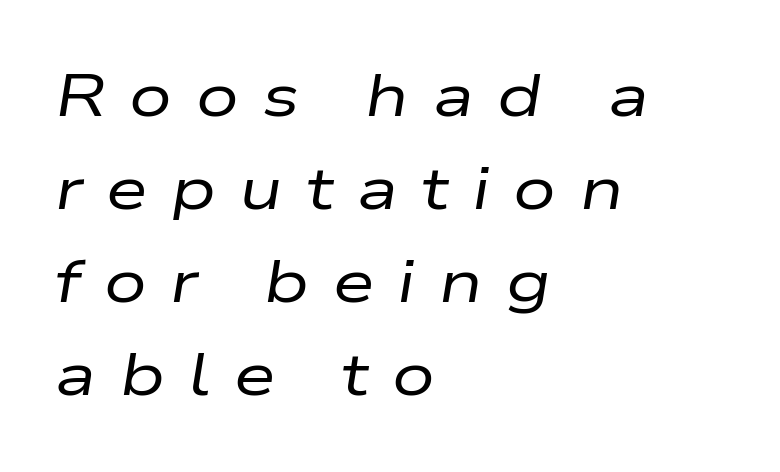
{"italic": "yes", "lean": "right", "slant_degrees": 9, "bold": "no", "weight": "regular", "width": "wide", "stroke_contrast": "low", "x_height": "medium", "monospaced": "no", "underline": "no", "align": "left", "line_spacing": "normal", "line_spacing_ratio": 1.55, "letter_spacing": "wide", "letter_spacing_em": 0.39, "glyph_px": 60}
